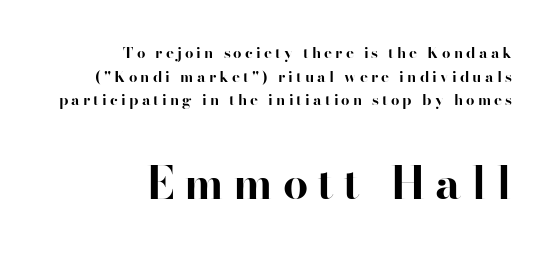
Q: Is the text bold? A: Yes.
Q: Is the text italic (slanted)? A: No, it is upright.
Q: Is the typeface a serif or a sans-serif typeface? A: Serif.
Q: Is the text underlined? A: No.
Q: How is the paragraph aligned? A: Right-aligned.
Q: Is the spacing between letters normal or unusually wide? A: Unusually wide.
Q: Is the spacing between lines tight, normal or loose? A: Normal.
Q: Which block of text is set in a larger size, the first (top) or the second (bottom)? A: The second (bottom) one.
Q: Width (condensed, normal, or wide)? A: Normal.
Q: Stroke contrast? A: High.
Q: x-height? A: Small.
Q: Monospaced? A: No.
